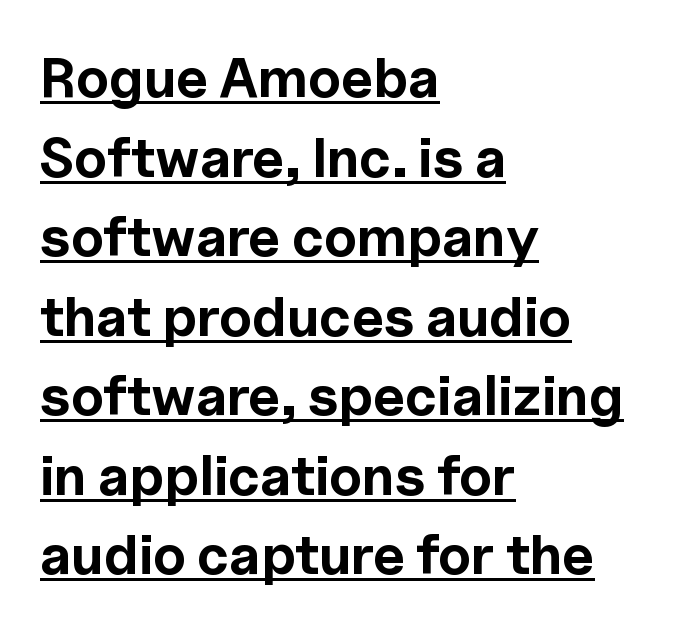
The image shows 56 px bold sans-serif type, upright; set left-aligned, normal line spacing (1.42x), normal letter spacing, underlined; a medium x-height.
